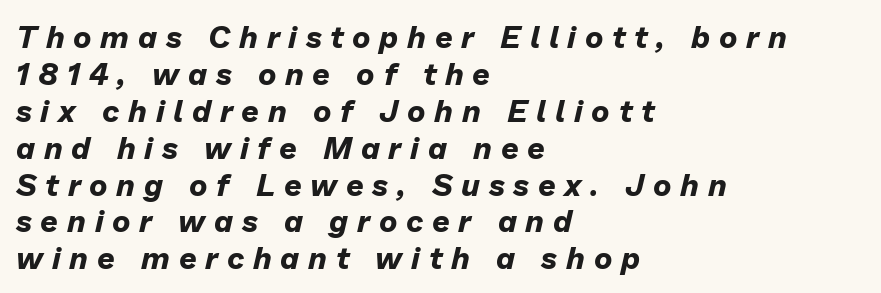
Q: Is the text bold? A: Yes.
Q: Is the text italic (slanted)? A: Yes, it leans right by about 13 degrees.
Q: Is the text underlined? A: No.
Q: How is the paragraph aligned? A: Left-aligned.
Q: Is the spacing between letters normal or unusually wide? A: Unusually wide.
Q: Width (condensed, normal, or wide)? A: Normal.
Q: Stroke contrast? A: Low.
Q: x-height? A: Medium.
Q: Monospaced? A: No.
